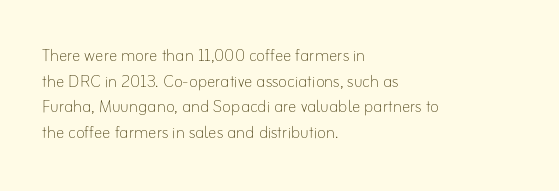
Q: Is the text bold? A: No.
Q: Is the text italic (slanted)? A: No, it is upright.
Q: Is the text underlined? A: No.
Q: How is the paragraph aligned? A: Left-aligned.
Q: Is the spacing between letters normal or unusually wide? A: Normal.
